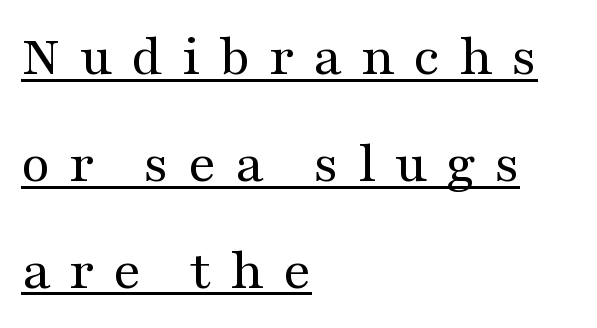
{"serif": "yes", "italic": "no", "bold": "no", "weight": "regular", "width": "wide", "stroke_contrast": "medium", "x_height": "medium", "monospaced": "no", "underline": "yes", "align": "left", "line_spacing_ratio": 1.81, "letter_spacing": "wide", "letter_spacing_em": 0.31, "glyph_px": 59}
